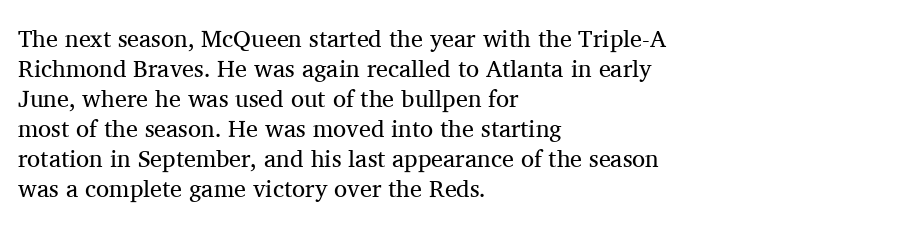
{"italic": "no", "bold": "no", "underline": "no", "align": "left", "line_spacing": "normal", "line_spacing_ratio": 1.25, "letter_spacing": "normal", "letter_spacing_em": 0.0, "glyph_px": 24}
